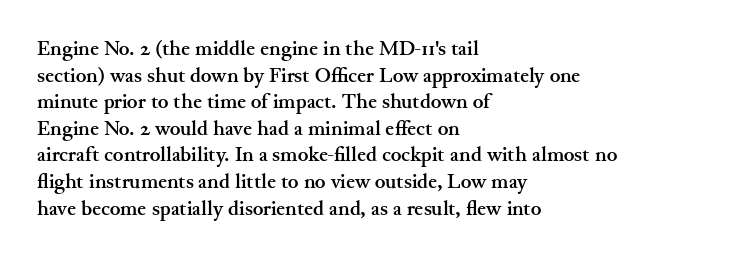
The typography opts for an upright posture over an oblique one. A classic flush-left, rag-right setting is used for this passage. Words appear dense and cohesive because spacing is normal. A full-strength bold gives these letters their thick strokes. Rule under the text: the space is simply empty.
